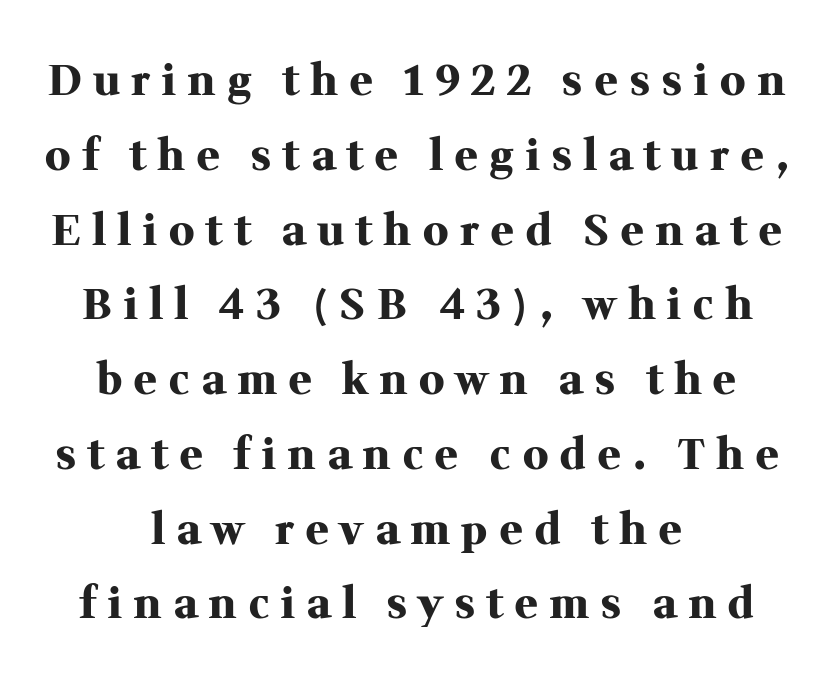
Heavy-handed strokes throughout: this text is bold. The typesetter chose a symmetrical, centered arrangement here. Serif or sans? Serif — the stroke terminals have little feet. Here the designer chose a conventional face with non-uniform glyph widths.
